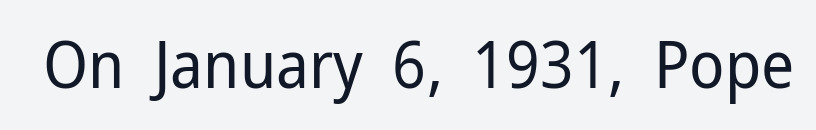
You can tell it's not italic because the verticals are truly vertical. Think of a printed novel: that variable character pitch is what you see here. This rendering employs a face without finishing strokes, i.e., a sans-serif. The area under the type is left untouched. On a weight scale, this lands at 450 or below.
